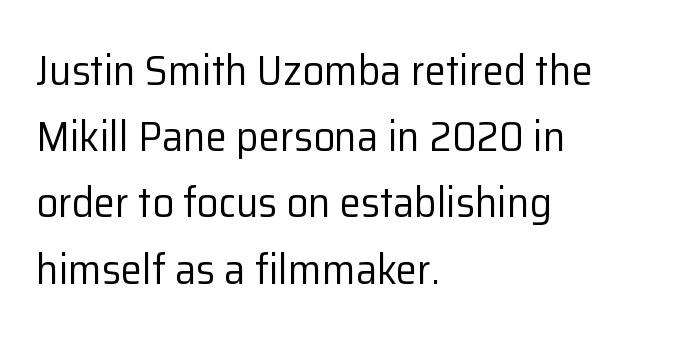
{"serif": "no", "italic": "no", "bold": "no", "weight": "regular", "width": "normal", "stroke_contrast": "low", "x_height": "medium", "monospaced": "no", "underline": "no", "align": "left", "line_spacing": "normal", "line_spacing_ratio": 1.54, "letter_spacing": "normal", "letter_spacing_em": 0.0, "glyph_px": 43}
